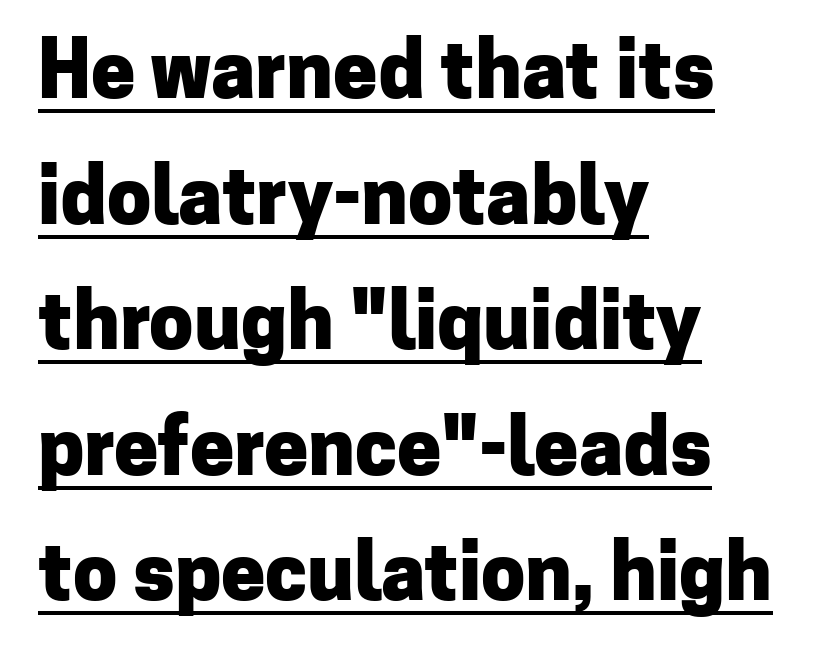
The image shows 79 px heavy sans-serif type, upright; set left-aligned, normal line spacing (1.59x), normal letter spacing, underlined; low stroke contrast and a medium x-height.
